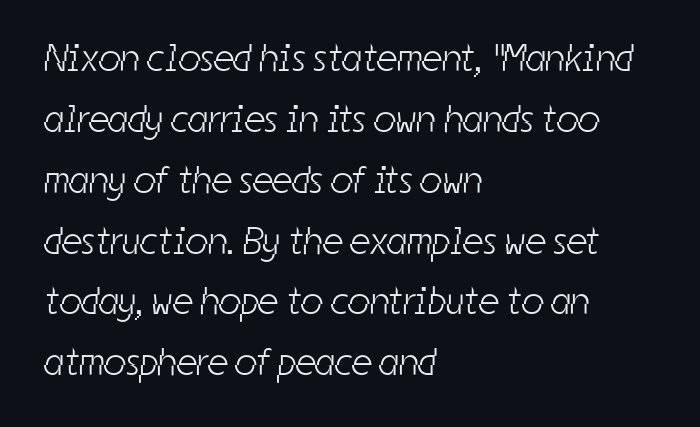
{"serif": "no", "bold": "no", "weight": "light", "width": "condensed", "stroke_contrast": "low", "x_height": "medium", "monospaced": "no", "underline": "no", "align": "left", "line_spacing": "normal", "line_spacing_ratio": 1.56, "letter_spacing": "normal", "letter_spacing_em": 0.0, "glyph_px": 39}
